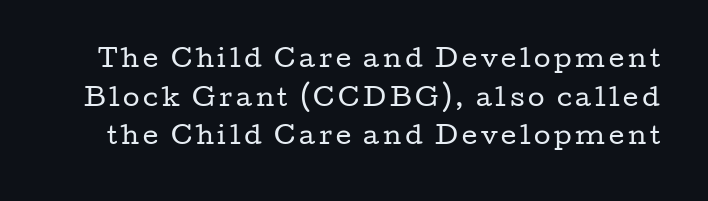
The image shows 24 px text type, upright; set normal line spacing (1.61x), not underlined.
